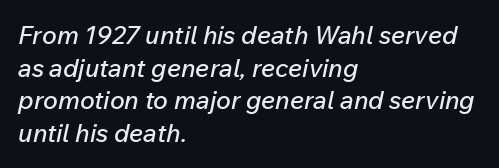
Q: Is the text italic (slanted)? A: Yes, it leans right by about 12 degrees.
Q: Is the text underlined? A: No.
Q: How is the paragraph aligned? A: Left-aligned.
Q: Is the spacing between letters normal or unusually wide? A: Normal.
Q: Is the spacing between lines tight, normal or loose? A: Normal.
